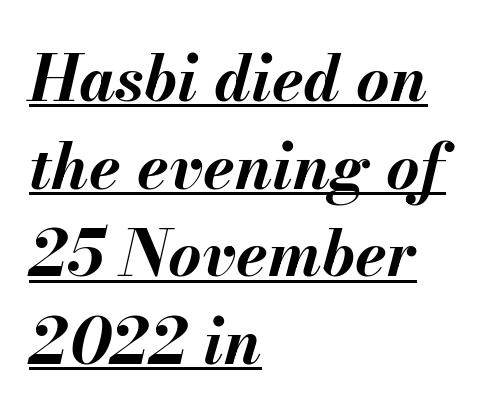
The image shows 64 px bold type, italic (leaning right); set left-aligned, normal line spacing (1.37x), normal letter spacing, underlined; medium stroke contrast and a small x-height.
